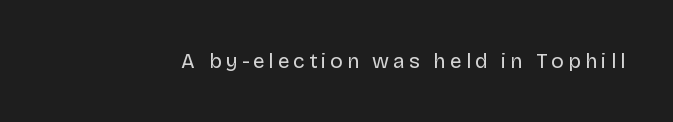
Nope, not italic — everything's standing straight. Weight: regular or lighter. This rendering features lettering with no underline.
